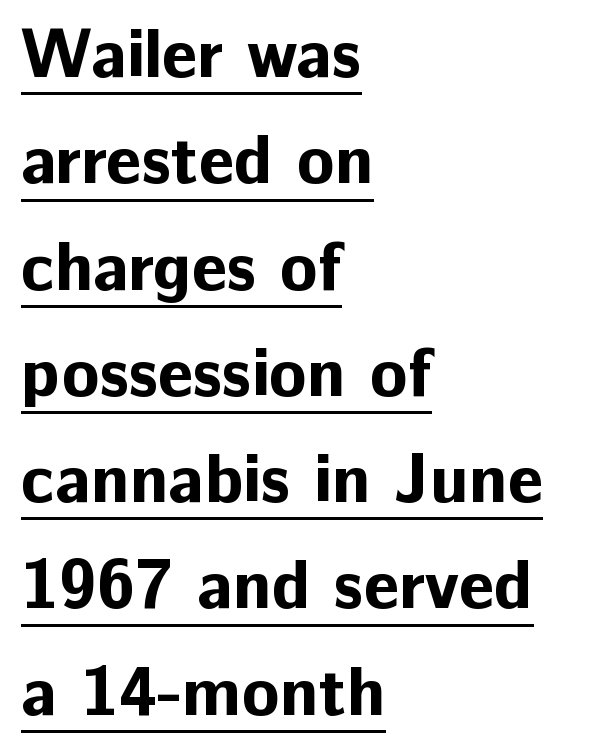
Q: Is the text bold? A: Yes.
Q: Is the text italic (slanted)? A: No, it is upright.
Q: Is the typeface a serif or a sans-serif typeface? A: Sans-serif.
Q: Is the text underlined? A: Yes.
Q: How is the paragraph aligned? A: Left-aligned.
Q: Is the spacing between letters normal or unusually wide? A: Normal.
Q: Is the spacing between lines tight, normal or loose? A: Normal.
Q: Width (condensed, normal, or wide)? A: Normal.
Q: Stroke contrast? A: Low.
Q: x-height? A: Medium.
Q: Monospaced? A: No.
